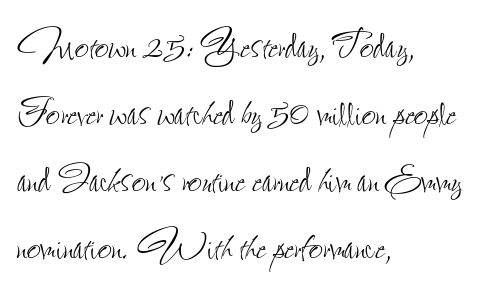
Proportional: the letters do not fall into vertical columns. Characters follow at the spacing the type designer built in. No letter is thick-stroked: the sample isn't bold.
